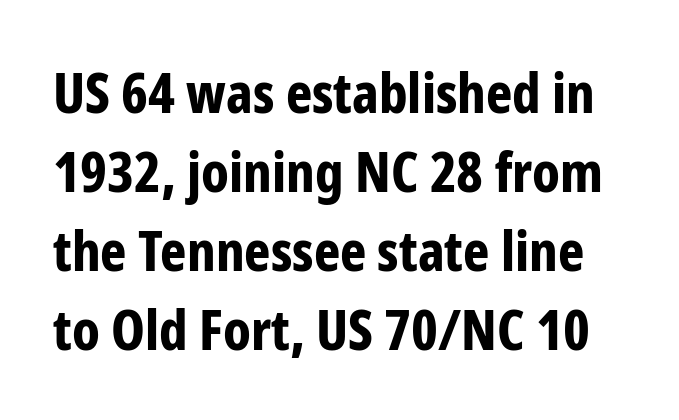
The image shows 56 px bold, condensed sans-serif type, upright; set normal line spacing (1.41x), normal letter spacing, not underlined; low stroke contrast and a medium x-height.
